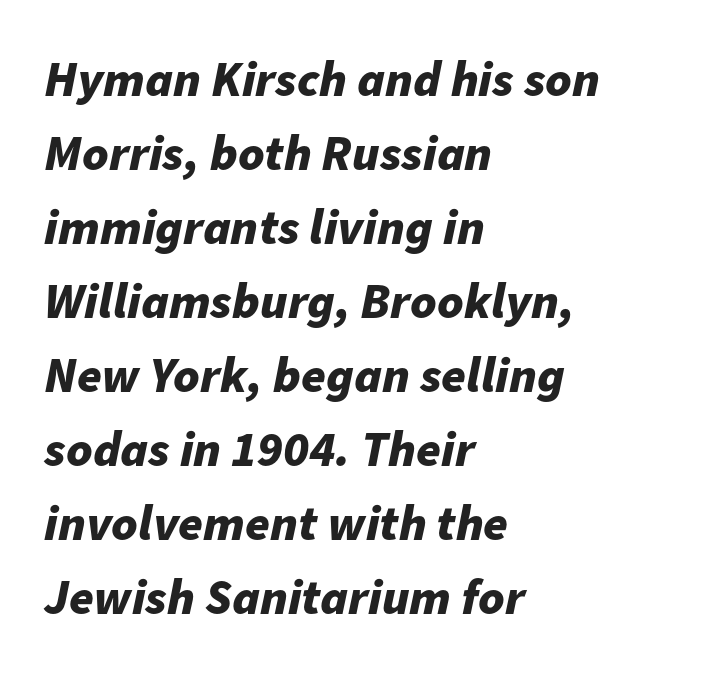
A typesetter would call this proportional, since set widths differ per character. In terms of letterspacing, this is plain default setting. Quick note: interline space is typical. Underline: absent. The paragraph shown leans on its left margin. The passage shown leans; its letterforms are oblique.
